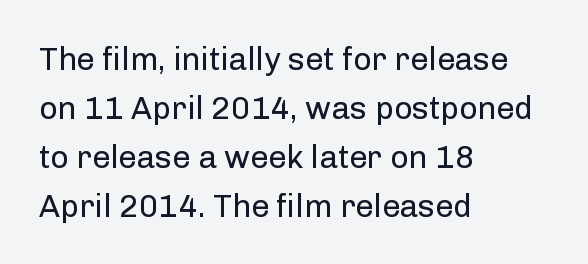
{"serif": "no", "italic": "no", "bold": "no", "weight": "regular", "width": "normal", "stroke_contrast": "low", "x_height": "medium", "monospaced": "no", "underline": "no", "align": "left", "line_spacing": "normal", "line_spacing_ratio": 1.53, "letter_spacing": "normal", "letter_spacing_em": 0.0, "glyph_px": 32}
